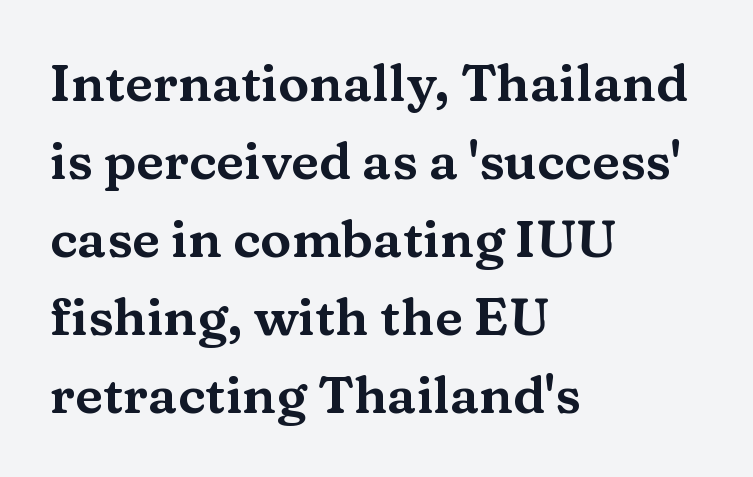
Reading down the column, the eye jumps a familiar distance to each next line. Standard letterfit; no display-style spreading of the glyphs. Where is the straight margin? On the left. Unlike italic type, these characters show no tilt at all. Check the space under the baseline: it is left empty. Note the varied advance widths — an 'i' is clearly narrower than an 'm'.
